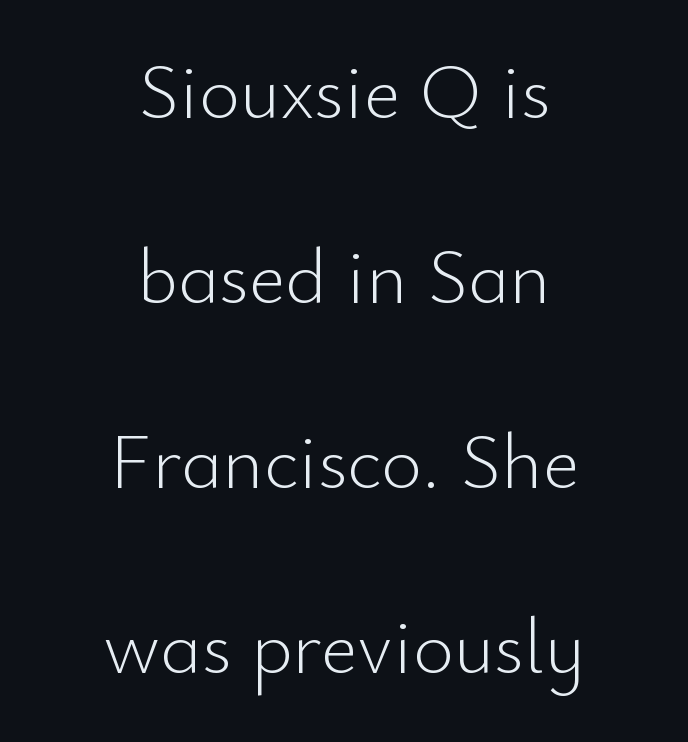
Q: Is the text bold? A: No.
Q: Is the text italic (slanted)? A: No, it is upright.
Q: Is the typeface a serif or a sans-serif typeface? A: Sans-serif.
Q: Is the text underlined? A: No.
Q: How is the paragraph aligned? A: Centered.
Q: Is the spacing between letters normal or unusually wide? A: Normal.
Q: Is the spacing between lines tight, normal or loose? A: Loose.
Q: Width (condensed, normal, or wide)? A: Normal.
Q: Stroke contrast? A: Low.
Q: x-height? A: Small.
Q: Monospaced? A: No.
